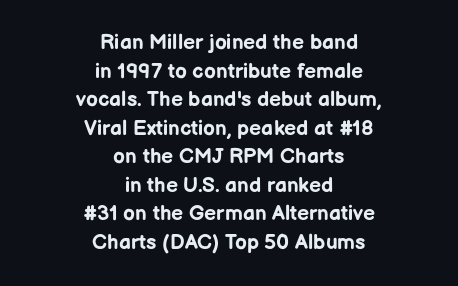
{"italic": "no", "bold": "yes", "underline": "no", "align": "center", "line_spacing": "normal", "line_spacing_ratio": 1.36, "letter_spacing": "normal", "letter_spacing_em": 0.0, "glyph_px": 21}
